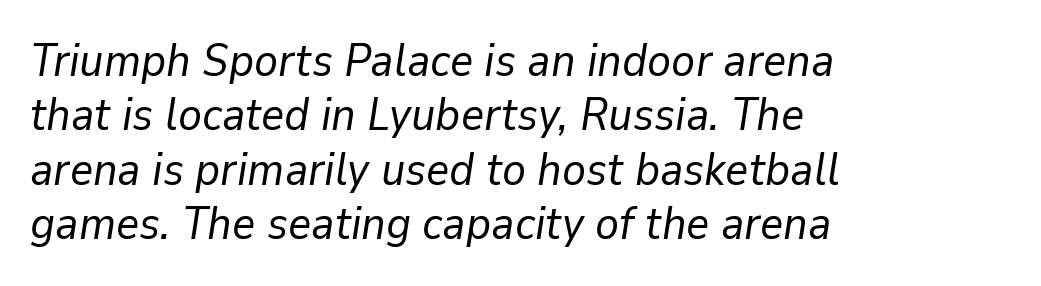
{"italic": "yes", "lean": "right", "slant_degrees": 9, "bold": "no", "weight": "regular", "width": "normal", "stroke_contrast": "low", "x_height": "medium", "monospaced": "no", "underline": "no", "align": "left", "line_spacing_ratio": 1.21, "letter_spacing": "normal", "letter_spacing_em": 0.0, "glyph_px": 45}
